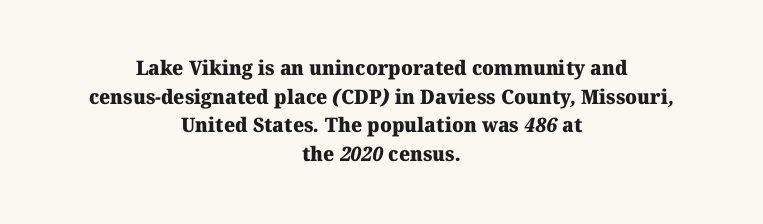
Q: Is the text bold? A: Yes.
Q: Is the text underlined? A: No.
Q: How is the paragraph aligned? A: Centered.
Q: Is the spacing between letters normal or unusually wide? A: Normal.
Q: Is the spacing between lines tight, normal or loose? A: Normal.
